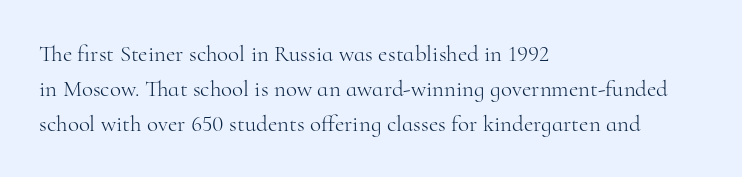
The image shows 23 px text type, upright; set left-aligned, normal line spacing (1.52x), normal letter spacing, not underlined.
